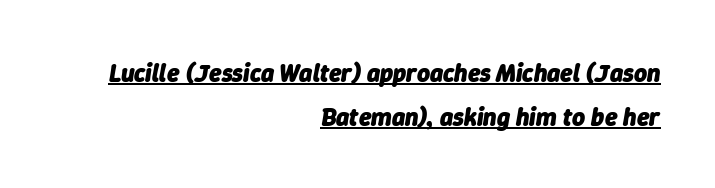
Q: Is the text bold? A: Yes.
Q: Is the text italic (slanted)? A: Yes, it leans right by about 9 degrees.
Q: Is the text underlined? A: Yes.
Q: How is the paragraph aligned? A: Right-aligned.
Q: Is the spacing between letters normal or unusually wide? A: Normal.
